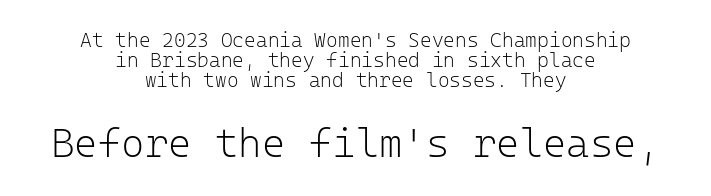
Q: Is the text bold? A: No.
Q: Is the text italic (slanted)? A: No, it is upright.
Q: Is the typeface a serif or a sans-serif typeface? A: Sans-serif.
Q: Is the text underlined? A: No.
Q: How is the paragraph aligned? A: Centered.
Q: Is the spacing between letters normal or unusually wide? A: Normal.
Q: Is the spacing between lines tight, normal or loose? A: Tight.
Q: Which block of text is set in a larger size, the first (top) or the second (bottom)? A: The second (bottom) one.
Q: Width (condensed, normal, or wide)? A: Normal.
Q: Stroke contrast? A: Low.
Q: x-height? A: Medium.
Q: Monospaced? A: Yes.
